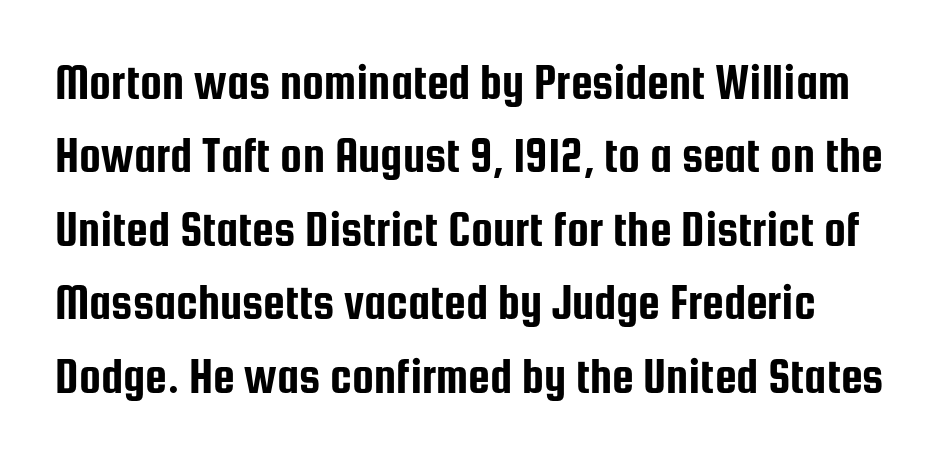
Q: Is the text italic (slanted)? A: No, it is upright.
Q: Is the typeface a serif or a sans-serif typeface? A: Sans-serif.
Q: Is the text underlined? A: No.
Q: Is the spacing between letters normal or unusually wide? A: Normal.
Q: Is the spacing between lines tight, normal or loose? A: Normal.
Q: Width (condensed, normal, or wide)? A: Condensed.
Q: Stroke contrast? A: Low.
Q: x-height? A: Medium.
Q: Monospaced? A: No.
